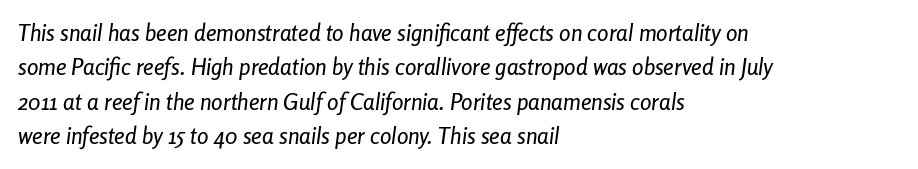
Q: Is the text italic (slanted)? A: Yes, it leans right by about 8 degrees.
Q: Is the text underlined? A: No.
Q: How is the paragraph aligned? A: Left-aligned.
Q: Is the spacing between letters normal or unusually wide? A: Normal.
Q: Is the spacing between lines tight, normal or loose? A: Normal.
